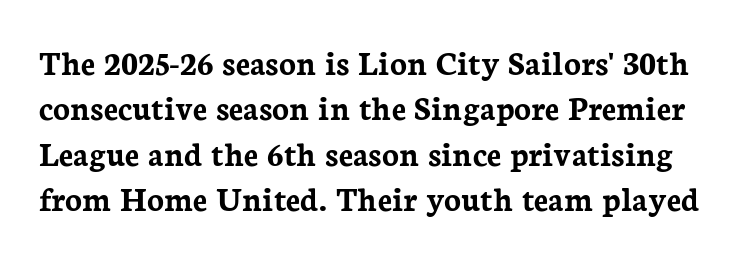
Q: Is the text bold? A: Yes.
Q: Is the text italic (slanted)? A: No, it is upright.
Q: Is the typeface a serif or a sans-serif typeface? A: Serif.
Q: Is the text underlined? A: No.
Q: Is the spacing between letters normal or unusually wide? A: Normal.
Q: Is the spacing between lines tight, normal or loose? A: Normal.
Q: Width (condensed, normal, or wide)? A: Normal.
Q: Stroke contrast? A: Low.
Q: x-height? A: Medium.
Q: Monospaced? A: No.
